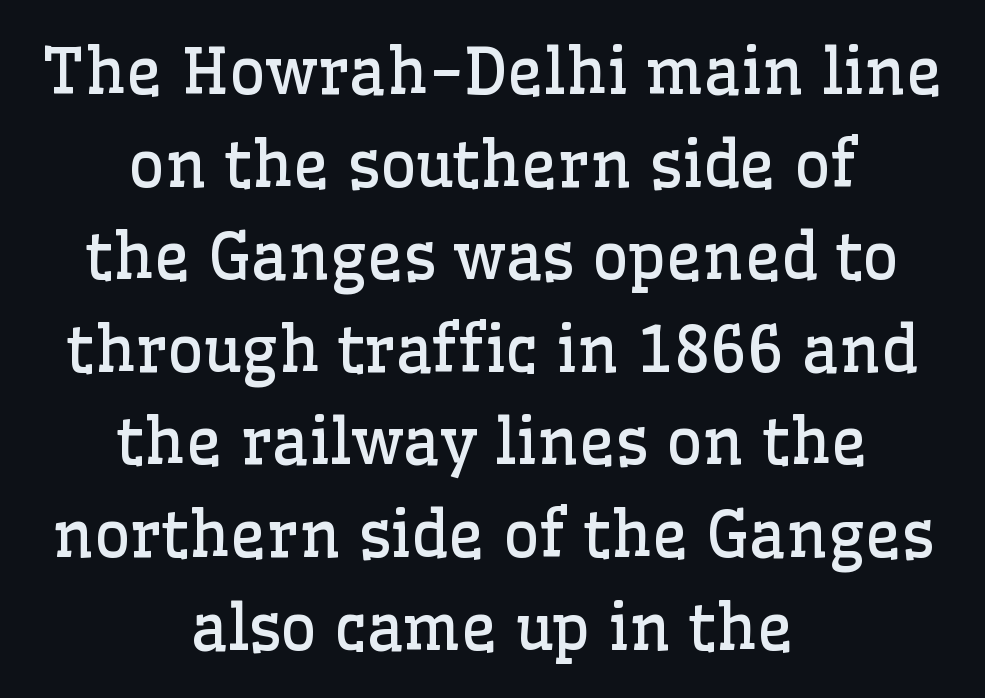
The image shows 63 px regular-weight serif type, upright; set centered, normal line spacing (1.47x), normal letter spacing, not underlined; low stroke contrast and a medium x-height.
